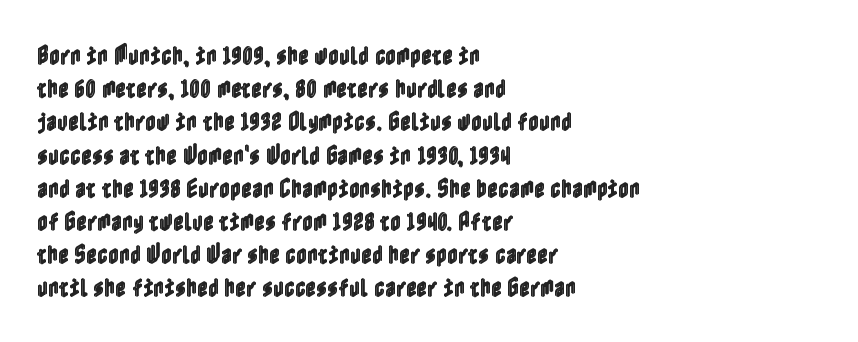
{"italic": "no", "underline": "no", "align": "left", "line_spacing": "normal", "line_spacing_ratio": 1.58, "letter_spacing": "normal", "letter_spacing_em": 0.0, "glyph_px": 21}
